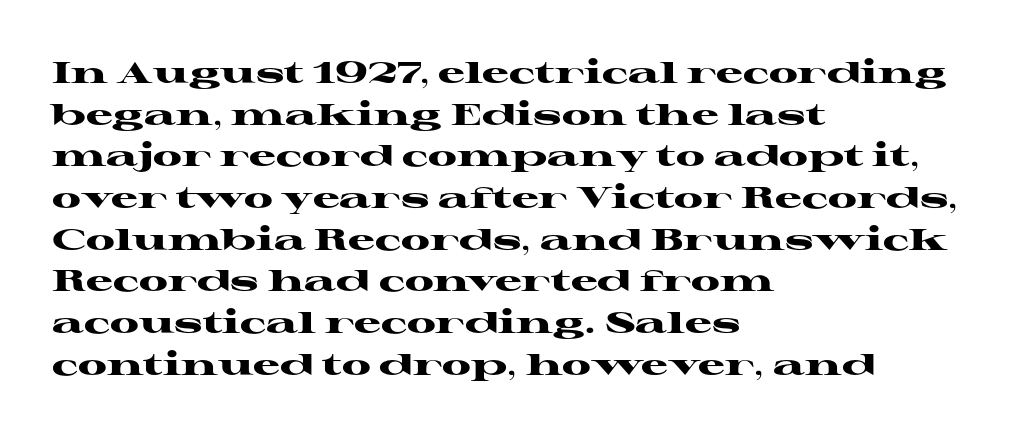
The letters advance in unequal steps, a hallmark of proportional type. The letters carry serifs — small finishing strokes at the ends of their stems. Left-aligned paragraph, ragged on the right. The letters are bold, with thick, heavy strokes.
